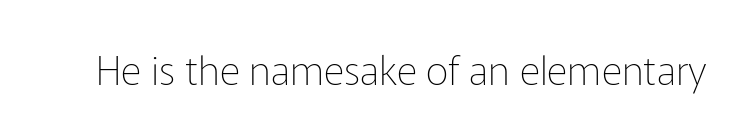
The image shows 40 px thin sans-serif type, upright; set normal letter spacing, not underlined; low stroke contrast and a medium x-height.
